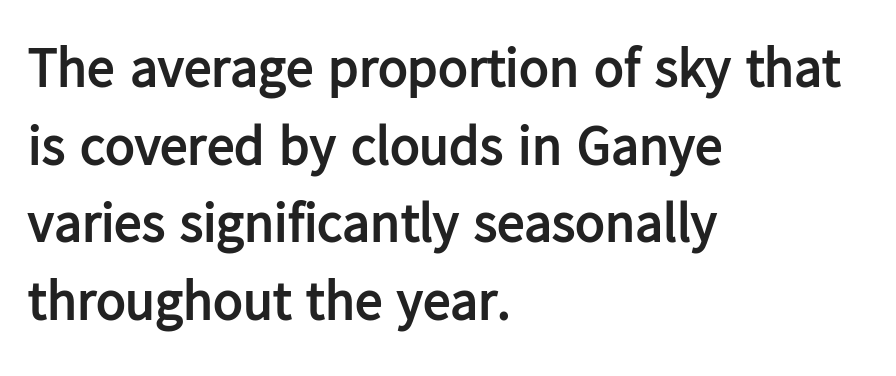
Q: Is the text bold? A: Yes.
Q: Is the text italic (slanted)? A: No, it is upright.
Q: Is the typeface a serif or a sans-serif typeface? A: Sans-serif.
Q: Is the text underlined? A: No.
Q: How is the paragraph aligned? A: Left-aligned.
Q: Is the spacing between letters normal or unusually wide? A: Normal.
Q: Is the spacing between lines tight, normal or loose? A: Normal.
Q: Width (condensed, normal, or wide)? A: Normal.
Q: Stroke contrast? A: Low.
Q: x-height? A: Medium.
Q: Monospaced? A: No.
